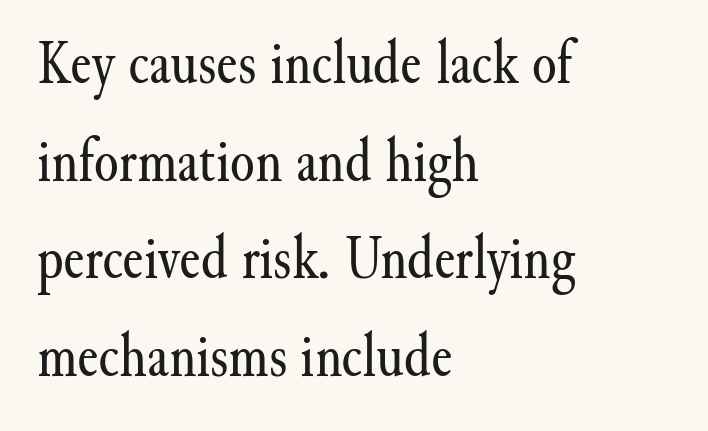
Proportional: the letters do not fall into vertical columns. Is this a sans? No — the strokes have serifs. Horizontal bands of white between lines are of average thickness. Honestly, there is no underline to notice here at all. These glyphs show unthickened strokes, regular width or finer.
